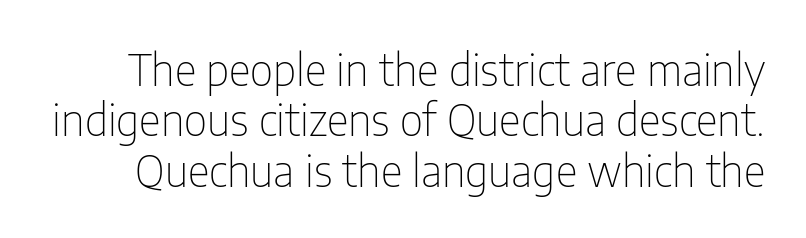
The image shows 43 px thin, condensed sans-serif type, upright; set line spacing 1.17x, normal letter spacing, not underlined; low stroke contrast and a medium x-height.
